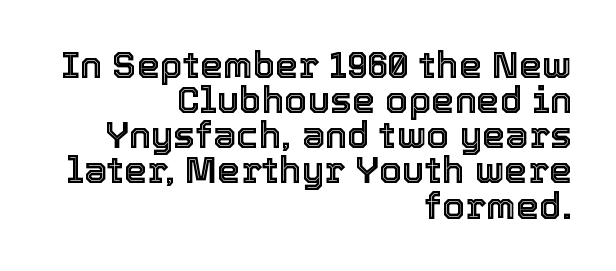
Q: Is the text italic (slanted)? A: No, it is upright.
Q: Is the text underlined? A: No.
Q: How is the paragraph aligned? A: Right-aligned.
Q: Is the spacing between letters normal or unusually wide? A: Normal.
Q: Is the spacing between lines tight, normal or loose? A: Tight.
Q: Width (condensed, normal, or wide)? A: Normal.
Q: x-height? A: Medium.
Q: Monospaced? A: No.
